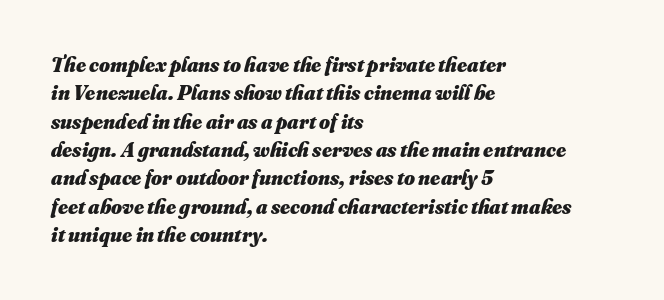
A typesetter would call this leading conventional body-copy spacing. Is the block centered? No — it sits flush against the left margin. Characters follow at the spacing the type designer built in. Strokes here are thick enough to call this a true bold. The foot of each line stays bare and open.
